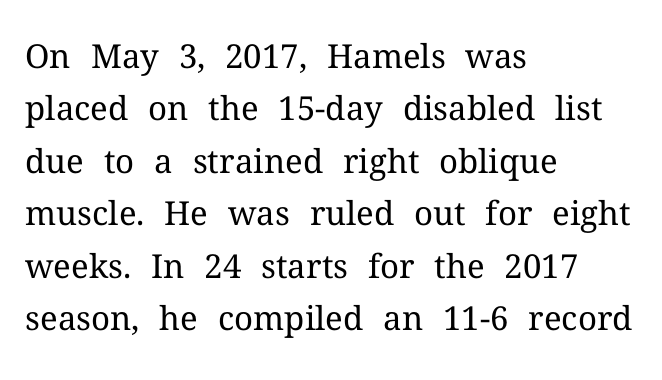
Posture: vertical. Standard letterfit; no display-style spreading of the glyphs. How would I describe the line gaps? Plain and ordinary. Varying glyph widths throughout — classic text-font behaviour. Is the type heavy? It reads as light-to-regular instead.
